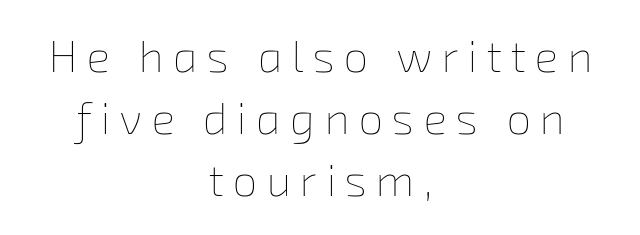
Q: Is the text bold? A: No.
Q: Is the text underlined? A: No.
Q: How is the paragraph aligned? A: Centered.
Q: Is the spacing between letters normal or unusually wide? A: Unusually wide.
Q: Is the spacing between lines tight, normal or loose? A: Normal.
Q: Width (condensed, normal, or wide)? A: Normal.
Q: Stroke contrast? A: Low.
Q: x-height? A: Medium.
Q: Monospaced? A: No.
